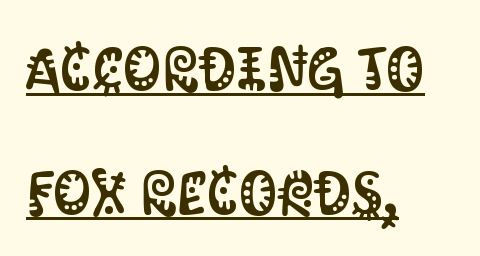
The image shows 61 px condensed sans-serif type, upright; set left-aligned, loose line spacing (2.03x), normal letter spacing, underlined; medium stroke contrast and a large x-height.
